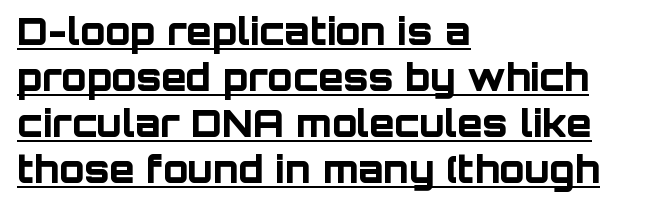
Here the glyphs are tracked normally, forming tight word shapes. Font category for this specimen: sans-serif. The font's upright variant was chosen for this text. Each letter keeps its own natural width here, so spacing adapts to shape. The lettering is marked with a stroke running underneath it. I'd describe the lettering as bold — thick and assertive.
